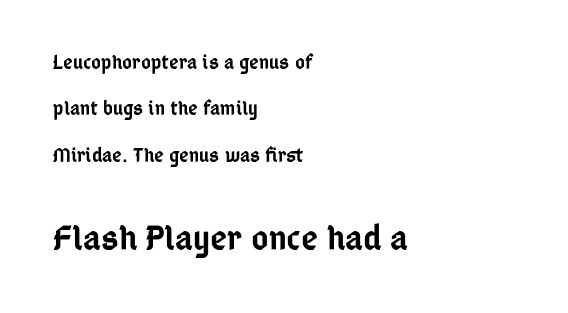
The image shows 37 px semibold, condensed sans-serif type, upright; set left-aligned, loose line spacing (2.21x), normal letter spacing, not underlined; the second (bottom) block is 1.76x larger; low stroke contrast and a medium x-height.
